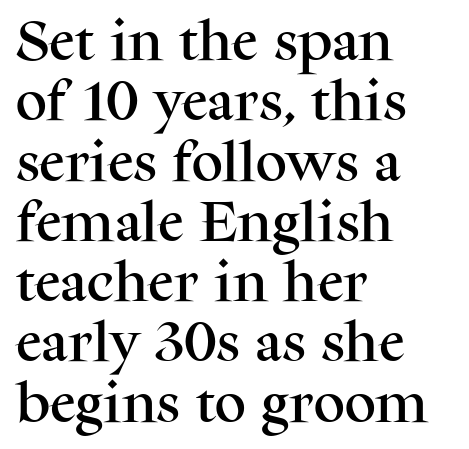
{"serif": "yes", "italic": "no", "width": "normal", "stroke_contrast": "medium", "x_height": "medium", "monospaced": "no", "underline": "no", "align": "left", "line_spacing": "normal", "line_spacing_ratio": 1.37, "letter_spacing": "normal", "letter_spacing_em": 0.0, "glyph_px": 44}
